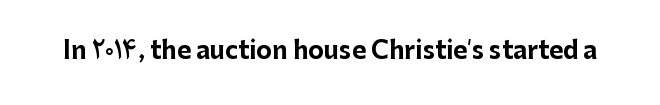
What stands out about the letter spacing? Nothing — it is the standard amount. Upright lettering throughout. Bold? Absolutely — the strokes are thick and heavy. The glyphs are unaccompanied by any horizontal stroke below them.
